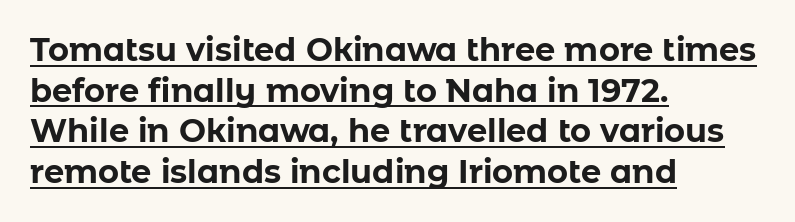
{"serif": "no", "italic": "no", "bold": "yes", "weight": "bold", "width": "normal", "stroke_contrast": "low", "x_height": "medium", "monospaced": "no", "underline": "yes", "align": "left", "line_spacing": "normal", "line_spacing_ratio": 1.27, "letter_spacing": "normal", "letter_spacing_em": 0.0, "glyph_px": 32}
